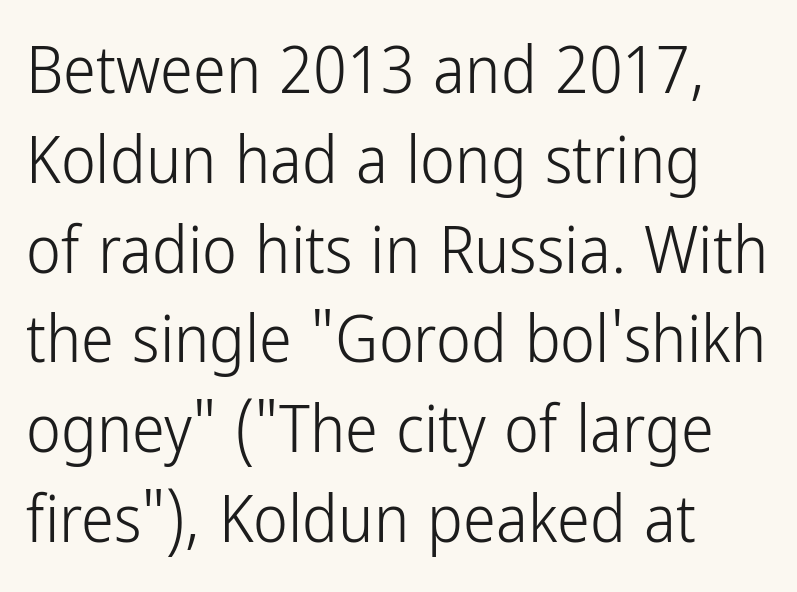
{"serif": "no", "italic": "no", "bold": "no", "weight": "light", "width": "condensed", "stroke_contrast": "low", "x_height": "medium", "monospaced": "no", "underline": "no", "align": "left", "line_spacing": "normal", "line_spacing_ratio": 1.36, "letter_spacing": "normal", "letter_spacing_em": 0.0, "glyph_px": 66}
